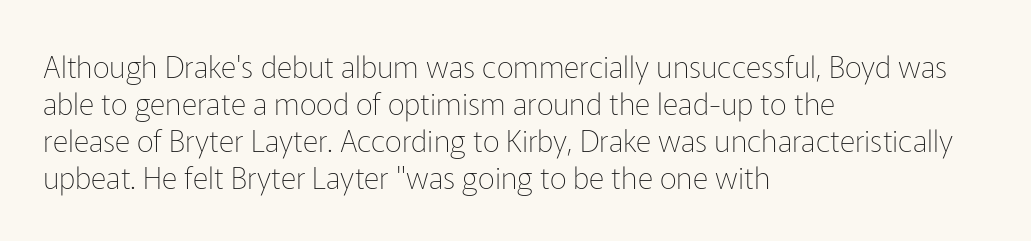
The string is rendered with underlining switched off. The rendering keeps characters at their native spacing. Horizontal alignment here is leftward, the default for most running prose. Each letter's strokes conclude bluntly, with no projecting serifs. Posture: straight, roman, zero tilt.
